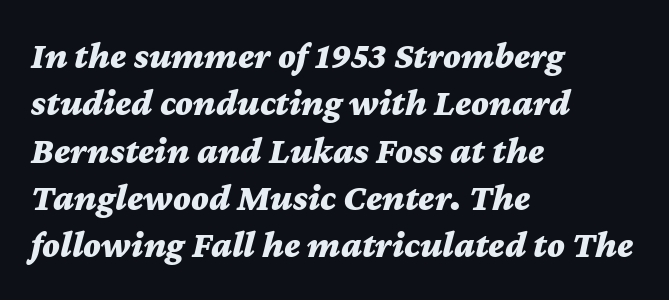
{"italic": "yes", "lean": "right", "slant_degrees": 12, "bold": "yes", "weight": "bold", "width": "wide", "stroke_contrast": "medium", "x_height": "medium", "monospaced": "no", "underline": "no", "align": "left", "line_spacing": "normal", "line_spacing_ratio": 1.28, "letter_spacing": "normal", "letter_spacing_em": 0.0, "glyph_px": 37}
